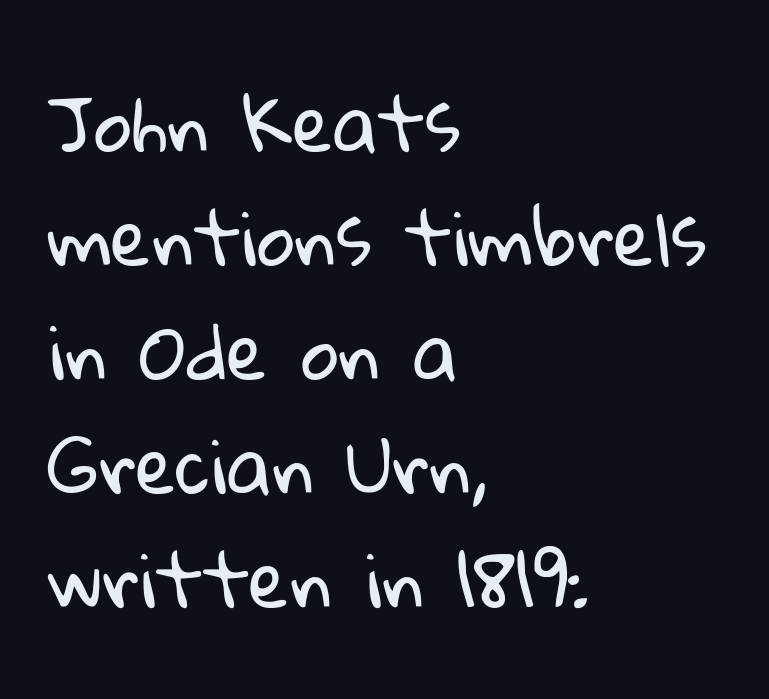
The image shows 74 px regular-weight sans-serif type; set left-aligned, normal line spacing (1.54x), normal letter spacing, not underlined; low stroke contrast and a medium x-height.
